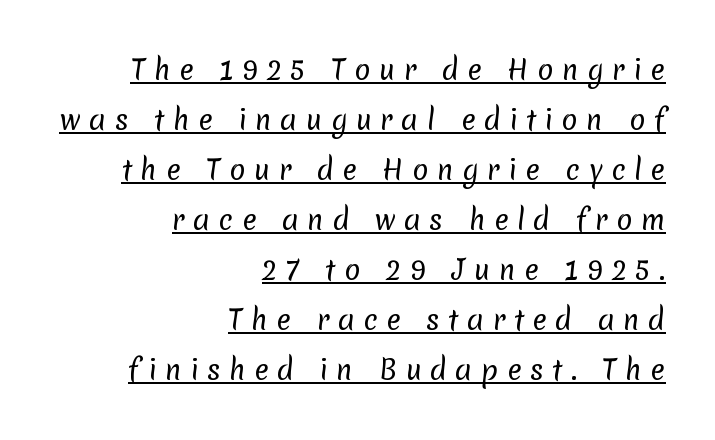
The image shows 27 px text type; set right-aligned, line spacing 1.85x, unusually wide letter spacing (+0.31 em), underlined.
